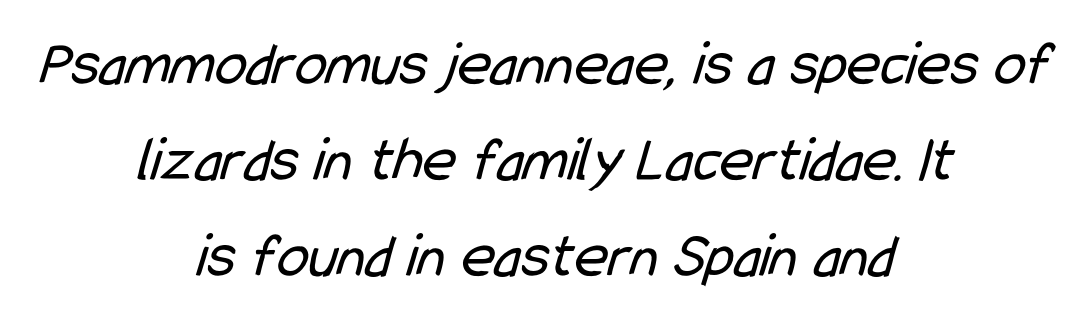
The gaps between neighbouring characters are ordinary and unremarkable. The baseline area is clear. Stem width sits at or under what a default text font uses. The rows are spaced the way most documents space them.
